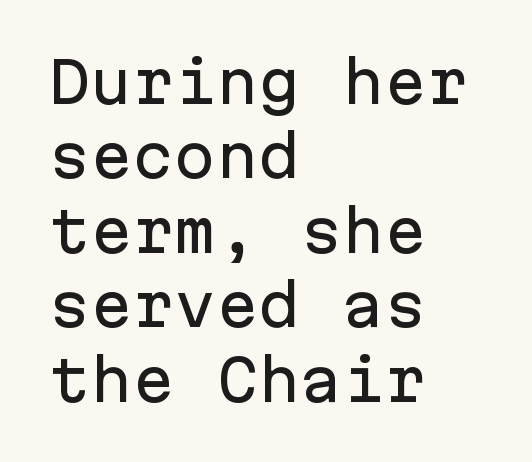
The image shows 56 px sans-serif type, upright, monospaced; set left-aligned, normal line spacing (1.33x), normal letter spacing, not underlined; low stroke contrast and a medium x-height.
